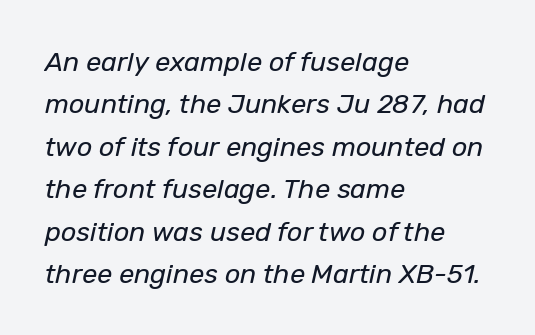
{"italic": "yes", "lean": "right", "slant_degrees": 12, "bold": "no", "underline": "no", "align": "left", "line_spacing": "normal", "line_spacing_ratio": 1.57, "letter_spacing": "normal", "letter_spacing_em": 0.0, "glyph_px": 27}
